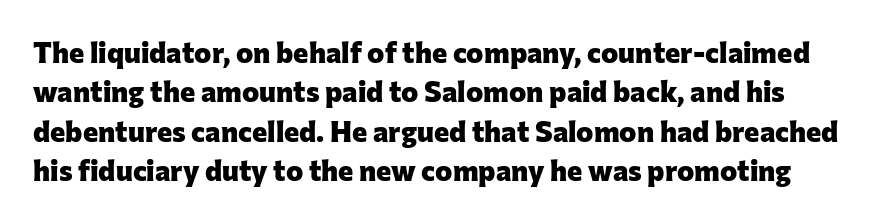
Honestly, there is no underline to notice here at all. On the weight axis this lands at bold, roughly 700. Do the characters align in a grid? No, the font is proportional. Line spacing here is normal. A sans-serif font was chosen for this passage. The letterforms sit shoulder to shoulder at normal distance.
